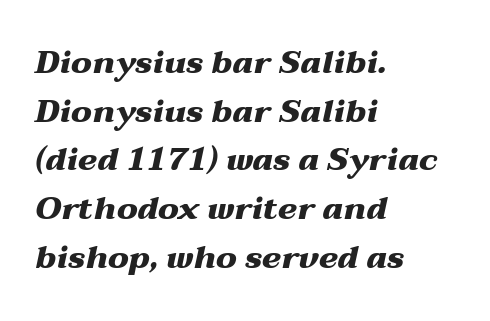
The image shows 32 px heavy, wide type, italic (leaning right); set left-aligned, normal line spacing (1.52x), normal letter spacing, not underlined; medium stroke contrast and a medium x-height.
